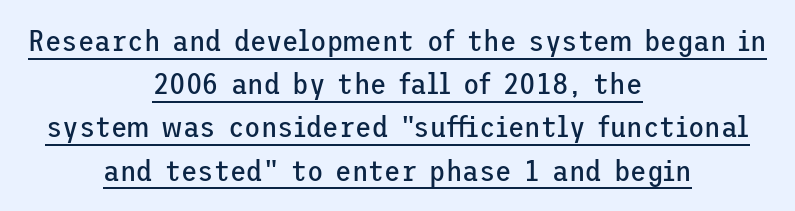
Rendered with straight, roman letterforms. These lines keep a tight, regular rhythm from letter to letter. Stem width sits at or under what a default text font uses. In terms of letterform style, serifs are entirely absent. Horizontal alignment here is central, giving a formal, balanced look. Vertically, the passage feels balanced, rows spaced as you'd expect.
